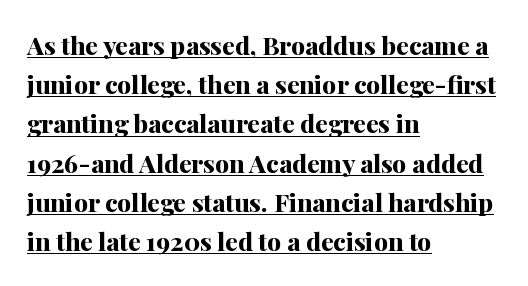
Q: Is the text bold? A: Yes.
Q: Is the text italic (slanted)? A: No, it is upright.
Q: Is the text underlined? A: Yes.
Q: How is the paragraph aligned? A: Left-aligned.
Q: Is the spacing between letters normal or unusually wide? A: Normal.
Q: Is the spacing between lines tight, normal or loose? A: Normal.
